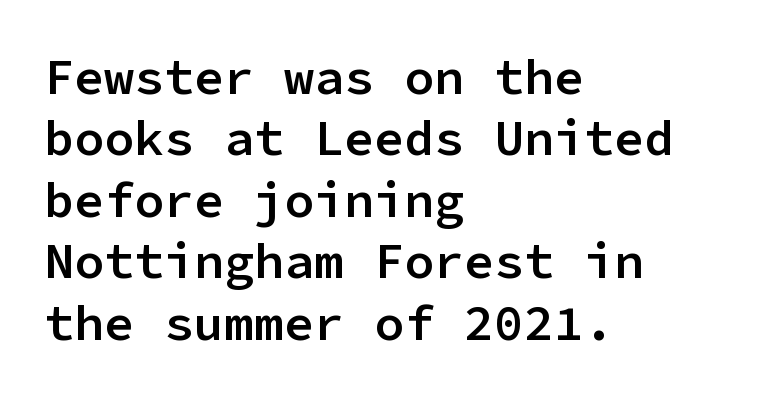
These lines keep a tight, regular rhythm from letter to letter. A student would call this left alignment; a typographer would say flush left, rag right. Looks like terminal output: every glyph gets an equal slot. Typesetter's note: demi weight, one step under bold.
